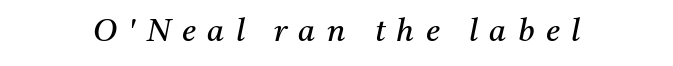
{"serif": "yes", "italic": "yes", "lean": "right", "slant_degrees": 11, "bold": "no", "weight": "regular", "width": "normal", "stroke_contrast": "medium", "x_height": "medium", "monospaced": "no", "underline": "no", "letter_spacing": "wide", "letter_spacing_em": 0.37, "glyph_px": 31}
